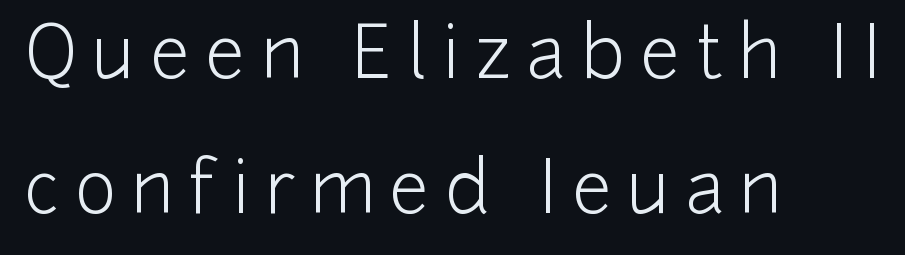
Q: Is the text bold? A: No.
Q: Is the text italic (slanted)? A: No, it is upright.
Q: Is the typeface a serif or a sans-serif typeface? A: Sans-serif.
Q: Is the text underlined? A: No.
Q: How is the paragraph aligned? A: Left-aligned.
Q: Is the spacing between letters normal or unusually wide? A: Unusually wide.
Q: Is the spacing between lines tight, normal or loose? A: Loose.
Q: Width (condensed, normal, or wide)? A: Normal.
Q: Stroke contrast? A: Low.
Q: x-height? A: Medium.
Q: Monospaced? A: No.
